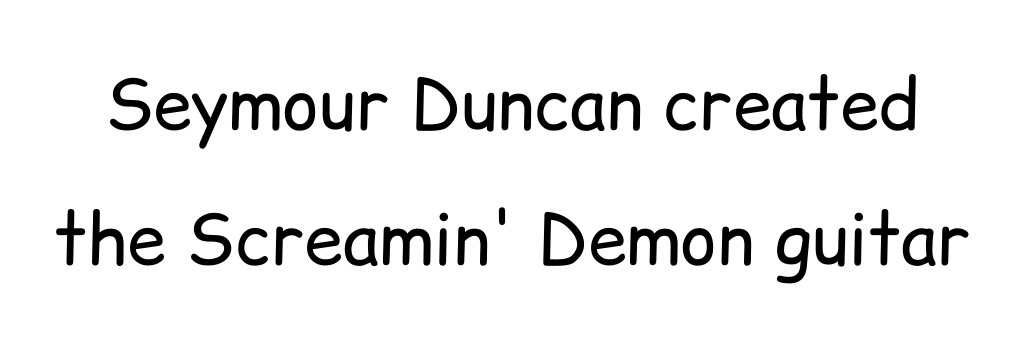
Characters remain perfectly vertical along every line. You could call the tracking neutral — neither tight nor loose. Is this a fixed-width face? No — the glyphs have proportional, varying widths. This rendering features lettering with no underline.
